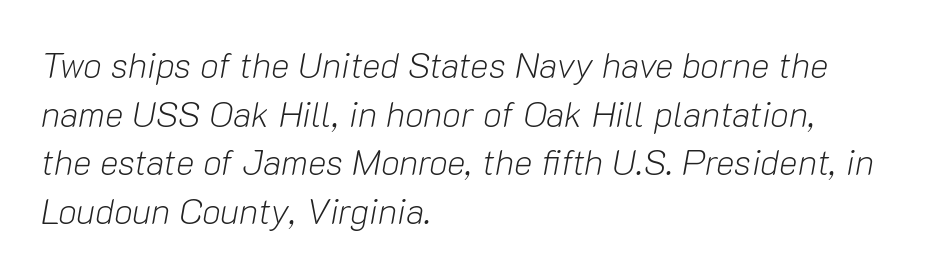
Q: Is the text bold? A: No.
Q: Is the text italic (slanted)? A: Yes, it leans right by about 10 degrees.
Q: Is the text underlined? A: No.
Q: How is the paragraph aligned? A: Left-aligned.
Q: Is the spacing between letters normal or unusually wide? A: Normal.
Q: Is the spacing between lines tight, normal or loose? A: Normal.
Q: Width (condensed, normal, or wide)? A: Normal.
Q: Stroke contrast? A: Low.
Q: x-height? A: Medium.
Q: Monospaced? A: No.
